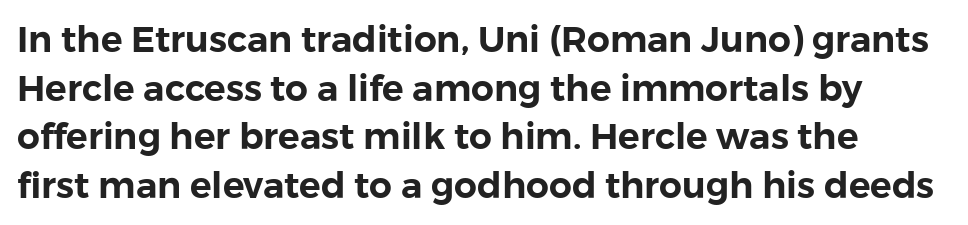
{"serif": "no", "italic": "no", "width": "normal", "stroke_contrast": "low", "x_height": "medium", "monospaced": "no", "underline": "no", "line_spacing": "normal", "line_spacing_ratio": 1.35, "letter_spacing": "normal", "letter_spacing_em": 0.0, "glyph_px": 36}
